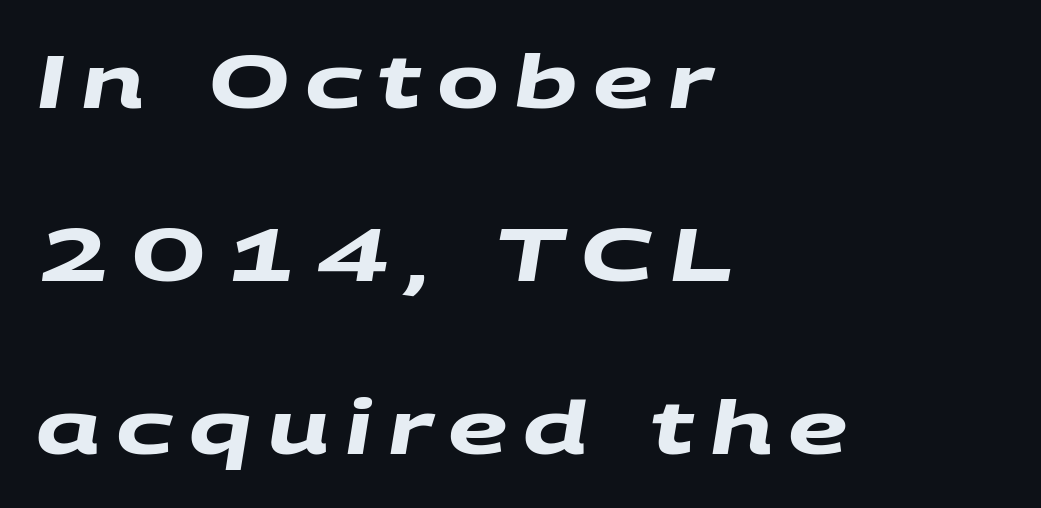
The image shows 74 px heavy, wide sans-serif type; set left-aligned, loose line spacing (2.34x), unusually wide letter spacing (+0.21 em), not underlined; medium stroke contrast and a large x-height.
